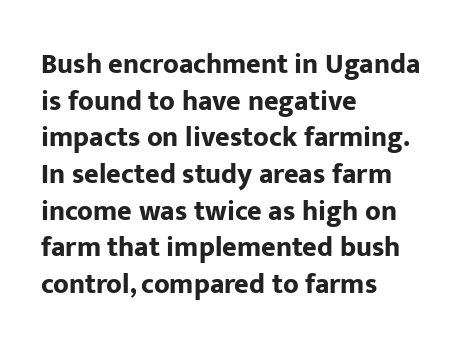
{"serif": "no", "italic": "no", "bold": "yes", "weight": "bold", "width": "normal", "stroke_contrast": "low", "x_height": "medium", "monospaced": "no", "underline": "no", "align": "left", "line_spacing": "normal", "line_spacing_ratio": 1.31, "letter_spacing": "normal", "letter_spacing_em": 0.0, "glyph_px": 28}
